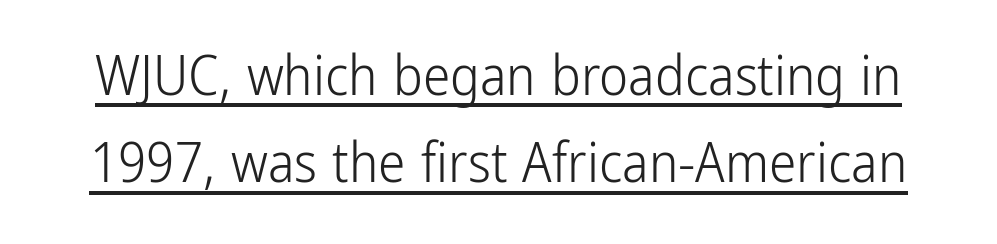
The type family on display is of the sans-serif kind. Leading: standard. Is this a heavy cut? Hardly; it is regular or lighter. A typesetter would mark this as roman, not italic.
